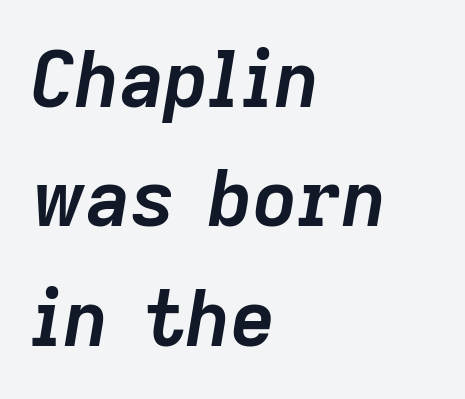
{"italic": "yes", "lean": "right", "slant_degrees": 9, "bold": "yes", "weight": "semibold", "width": "normal", "stroke_contrast": "low", "x_height": "medium", "monospaced": "no", "underline": "no", "align": "left", "line_spacing": "normal", "line_spacing_ratio": 1.55, "letter_spacing": "normal", "letter_spacing_em": 0.0, "glyph_px": 77}
